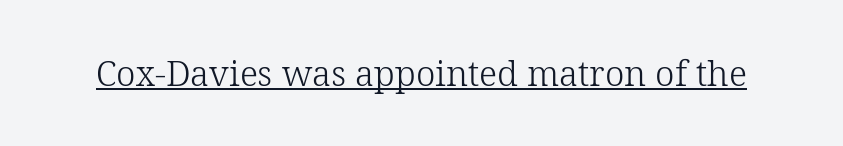
{"serif": "yes", "italic": "no", "bold": "no", "weight": "light", "width": "normal", "stroke_contrast": "low", "x_height": "medium", "monospaced": "no", "underline": "yes", "letter_spacing": "normal", "letter_spacing_em": 0.0, "glyph_px": 35}
